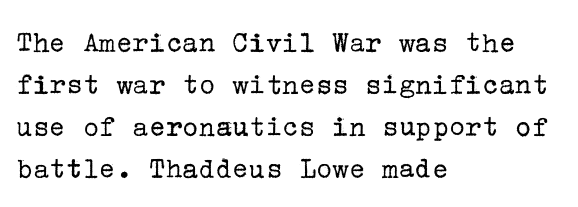
No chunkiness to these letters — they're not bold. The type sits square on the baseline with zero lean. Interline gaps are of average width in this sample. No extra tracking has been applied to these lines. The space beneath each line is pristine and unruled. The passage is arranged the way most books set body copy — flush left.
